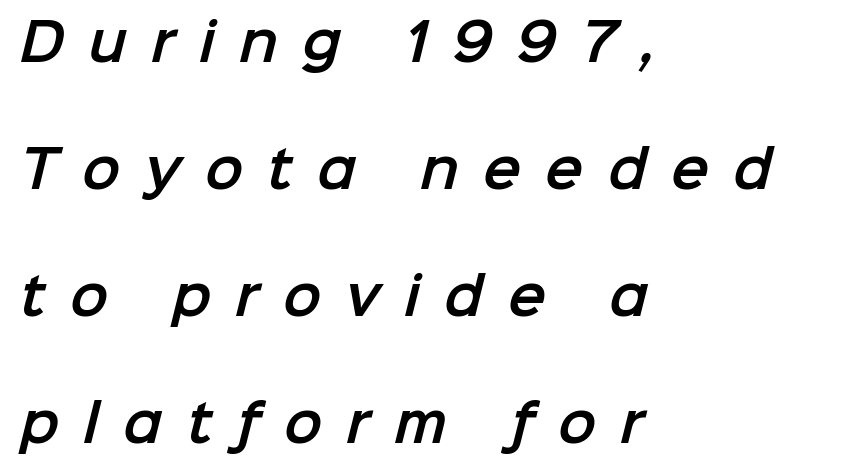
Is the letter spacing exaggerated? Yes — the characters are pushed far apart. Think of a printed novel: that variable character pitch is what you see here. To sum up the face: it is a sans, with no serifs. Beneath every word, the page is bare.
